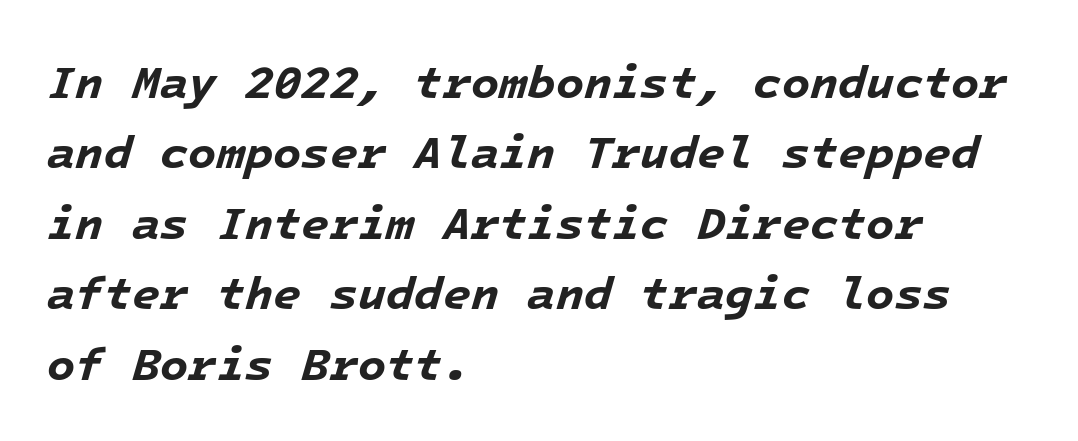
The image shows 46 px bold type, italic (leaning right), monospaced; set left-aligned, normal line spacing (1.53x), normal letter spacing, not underlined; low stroke contrast and a medium x-height.
